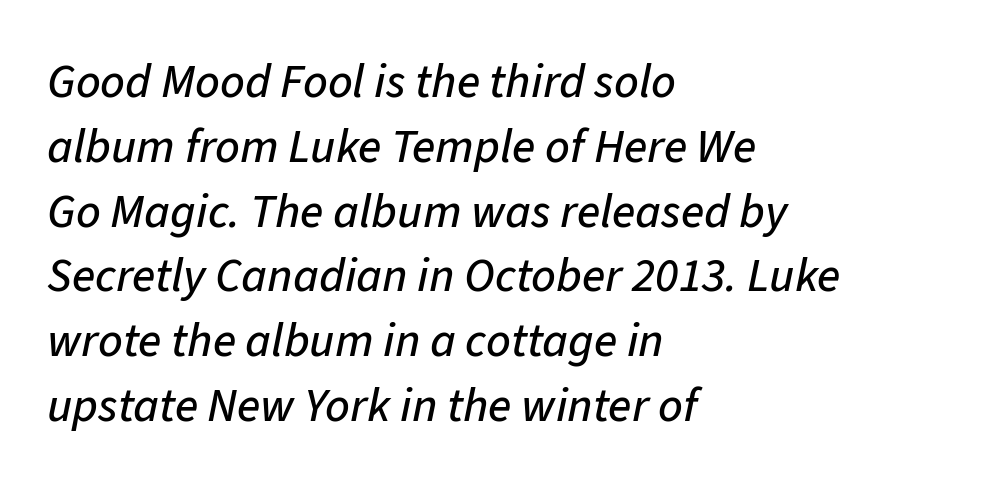
Q: Is the text italic (slanted)? A: Yes, it leans right by about 11 degrees.
Q: Is the text underlined? A: No.
Q: How is the paragraph aligned? A: Left-aligned.
Q: Is the spacing between letters normal or unusually wide? A: Normal.
Q: Is the spacing between lines tight, normal or loose? A: Normal.
Q: Width (condensed, normal, or wide)? A: Normal.
Q: Stroke contrast? A: Low.
Q: x-height? A: Medium.
Q: Monospaced? A: No.
